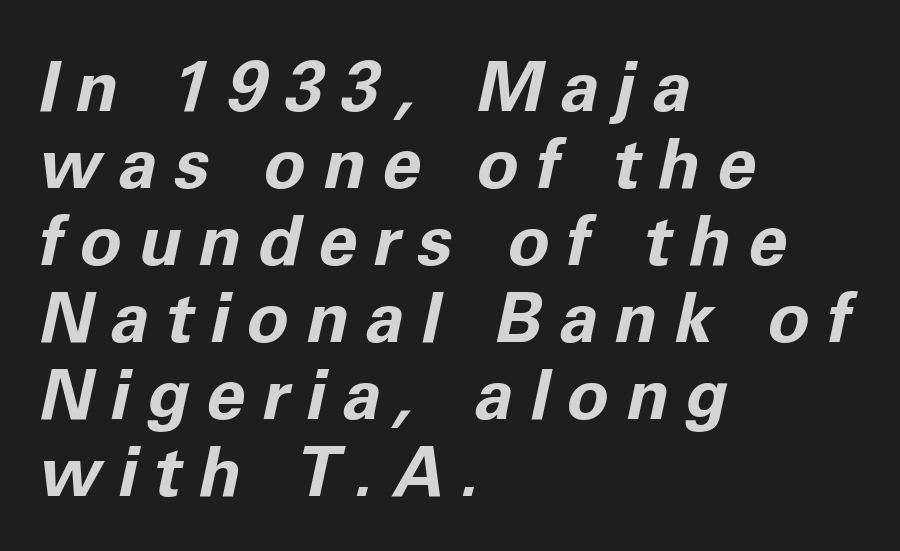
Q: Is the text bold? A: Yes.
Q: Is the text italic (slanted)? A: Yes, it leans right by about 11 degrees.
Q: Is the text underlined? A: No.
Q: How is the paragraph aligned? A: Left-aligned.
Q: Is the spacing between letters normal or unusually wide? A: Unusually wide.
Q: Is the spacing between lines tight, normal or loose? A: Tight.
Q: Width (condensed, normal, or wide)? A: Normal.
Q: Stroke contrast? A: Low.
Q: x-height? A: Medium.
Q: Monospaced? A: No.
